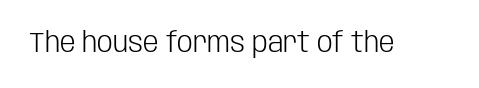
{"serif": "no", "italic": "no", "bold": "no", "weight": "light", "width": "condensed", "stroke_contrast": "low", "x_height": "large", "monospaced": "no", "underline": "no", "letter_spacing": "normal", "letter_spacing_em": 0.0, "glyph_px": 28}
